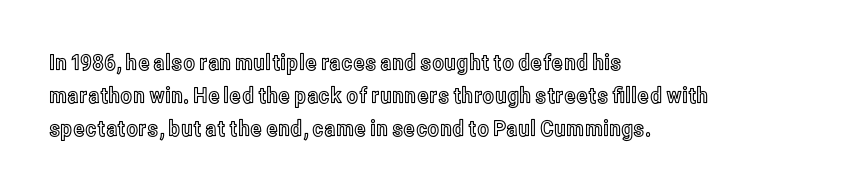
{"italic": "no", "underline": "no", "align": "left", "line_spacing": "normal", "line_spacing_ratio": 1.51, "letter_spacing": "normal", "letter_spacing_em": 0.0, "glyph_px": 22}
